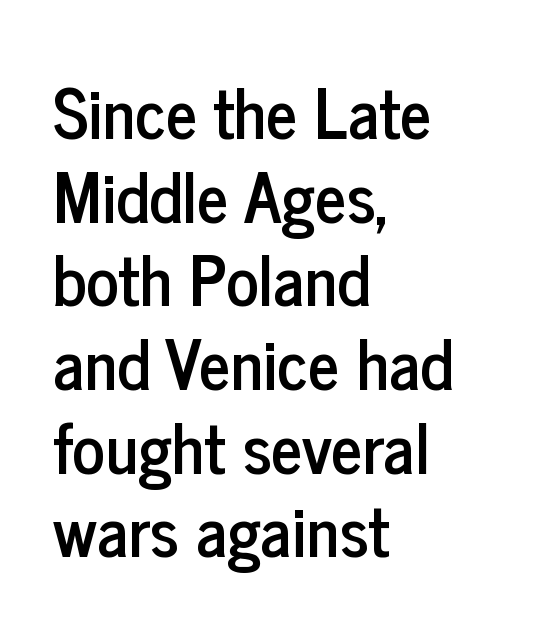
Q: Is the text italic (slanted)? A: No, it is upright.
Q: Is the typeface a serif or a sans-serif typeface? A: Sans-serif.
Q: Is the text underlined? A: No.
Q: How is the paragraph aligned? A: Left-aligned.
Q: Is the spacing between letters normal or unusually wide? A: Normal.
Q: Width (condensed, normal, or wide)? A: Condensed.
Q: Stroke contrast? A: Low.
Q: x-height? A: Medium.
Q: Monospaced? A: No.
